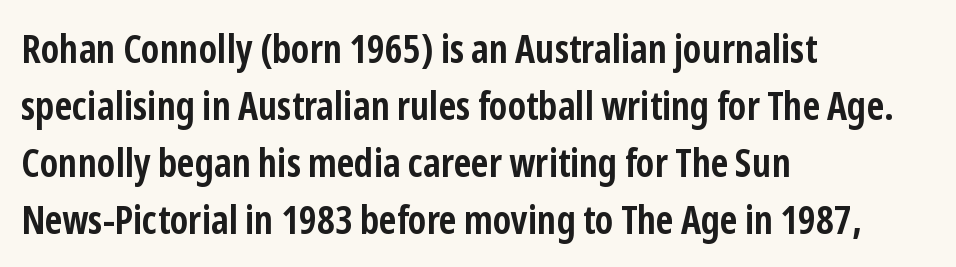
{"serif": "no", "italic": "no", "bold": "yes", "weight": "semibold", "width": "condensed", "stroke_contrast": "low", "x_height": "medium", "monospaced": "no", "underline": "no", "align": "left", "line_spacing": "normal", "line_spacing_ratio": 1.46, "letter_spacing": "normal", "letter_spacing_em": 0.0, "glyph_px": 39}
